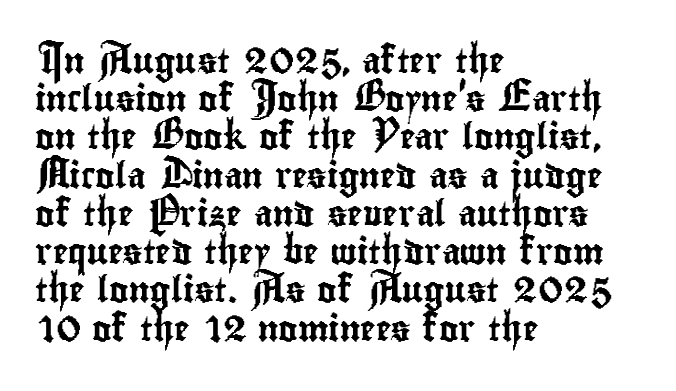
Glance below the letters and you will spot only blank space. Interline gaps are of average width in this sample. The type sits square on the baseline with zero lean. The text block is weighted toward the left margin, trailing off unevenly rightward. These lines keep a tight, regular rhythm from letter to letter.
